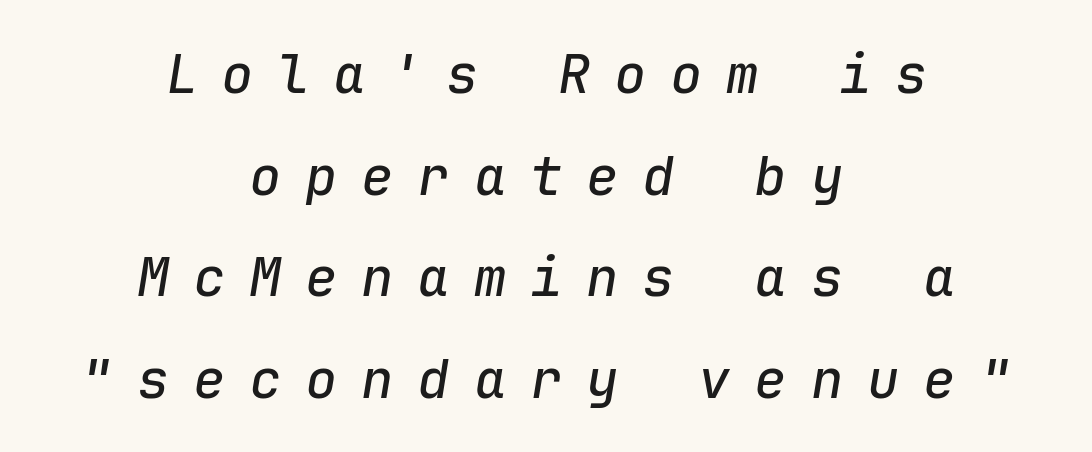
{"italic": "yes", "lean": "right", "slant_degrees": 9, "width": "normal", "stroke_contrast": "low", "x_height": "medium", "monospaced": "yes", "underline": "no", "align": "center", "line_spacing_ratio": 1.88, "letter_spacing": "wide", "letter_spacing_em": 0.44, "glyph_px": 54}
